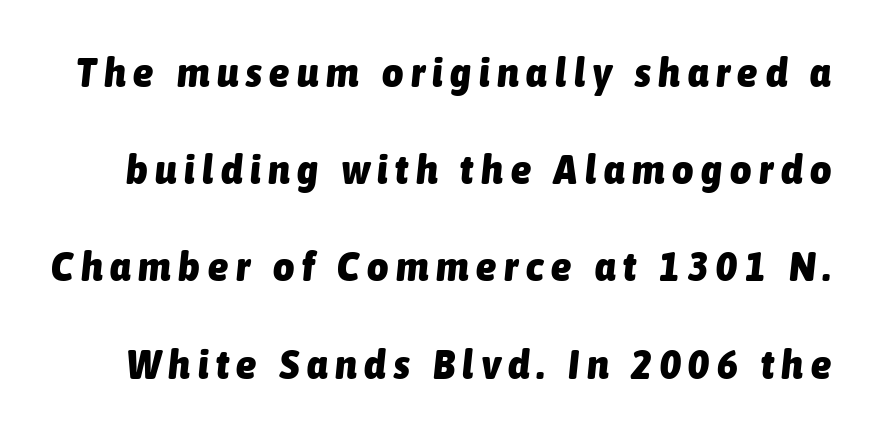
The vertical gap from one line to the next is large. Stroke thickness is high; the sample reads as a true bold. The glyphs look as if they've been sheared to an angle. Each row of text sits above clean, open space.
